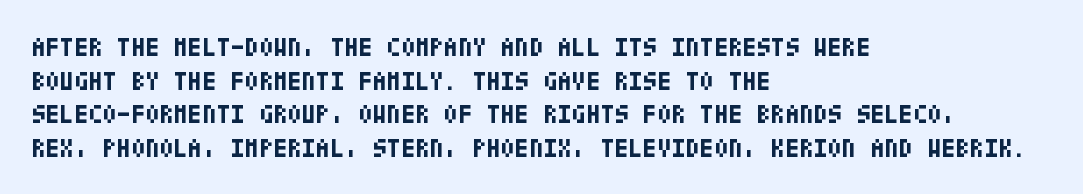
{"italic": "no", "bold": "yes", "underline": "no", "align": "left", "line_spacing": "normal", "line_spacing_ratio": 1.29, "letter_spacing": "normal", "letter_spacing_em": 0.0, "glyph_px": 26}
